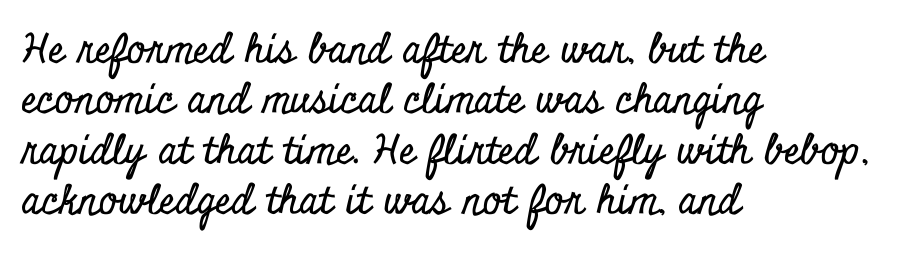
{"serif": "yes", "width": "condensed", "stroke_contrast": "low", "x_height": "small", "monospaced": "no", "underline": "no", "align": "left", "line_spacing": "normal", "line_spacing_ratio": 1.26, "letter_spacing": "normal", "letter_spacing_em": 0.0, "glyph_px": 40}
